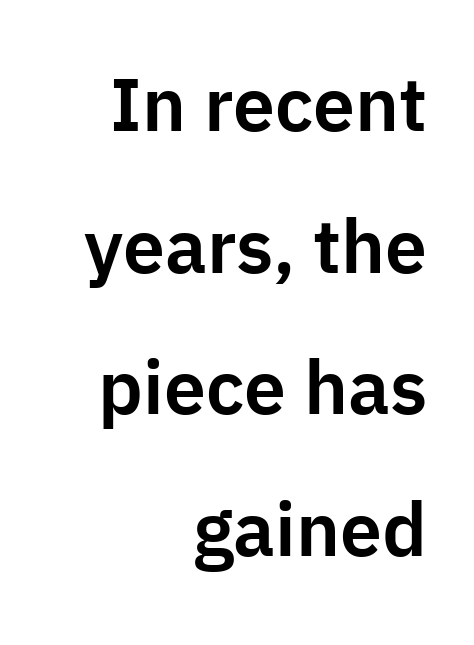
The image shows 75 px sans-serif type, upright; set right-aligned, line spacing 1.89x, normal letter spacing, not underlined; low stroke contrast and a medium x-height.
